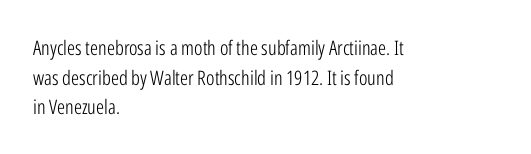
Q: Is the text bold? A: No.
Q: Is the text italic (slanted)? A: No, it is upright.
Q: Is the text underlined? A: No.
Q: How is the paragraph aligned? A: Left-aligned.
Q: Is the spacing between letters normal or unusually wide? A: Normal.
Q: Is the spacing between lines tight, normal or loose? A: Normal.
